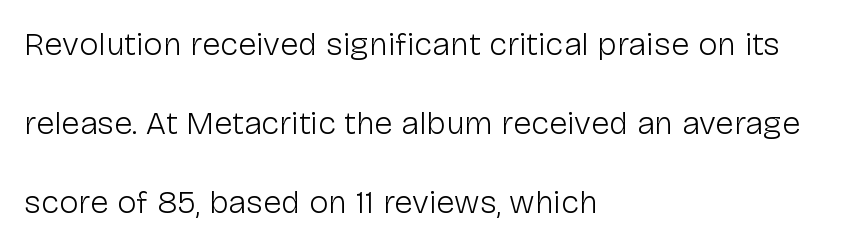
Q: Is the text bold? A: No.
Q: Is the text italic (slanted)? A: No, it is upright.
Q: Is the typeface a serif or a sans-serif typeface? A: Sans-serif.
Q: Is the text underlined? A: No.
Q: How is the paragraph aligned? A: Left-aligned.
Q: Is the spacing between letters normal or unusually wide? A: Normal.
Q: Is the spacing between lines tight, normal or loose? A: Loose.
Q: Width (condensed, normal, or wide)? A: Normal.
Q: Stroke contrast? A: Low.
Q: x-height? A: Medium.
Q: Monospaced? A: No.
